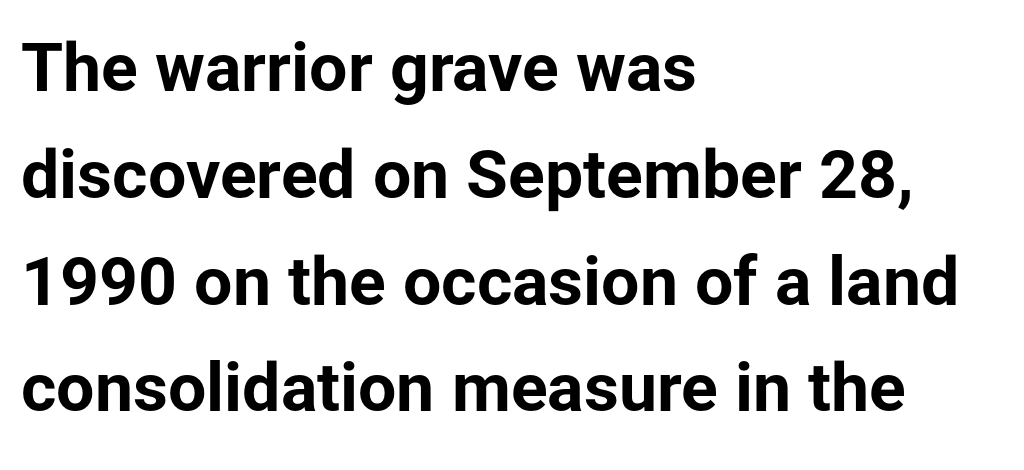
Posture: straight, roman, zero tilt. The font family rendered here belongs to the sans-serif group. The letters sit at their default tracking, neither squeezed nor spread. The words here are not underlined. The lines in this sample share a left origin and differ only in where they stop. The passage shown is typed in a proportional face where columns would drift.
